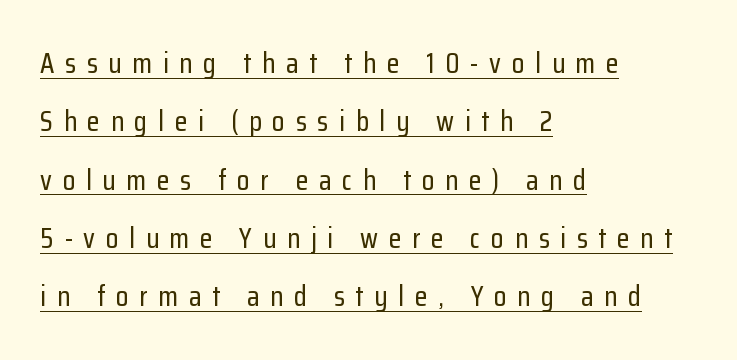
Q: Is the text italic (slanted)? A: No, it is upright.
Q: Is the typeface a serif or a sans-serif typeface? A: Sans-serif.
Q: Is the text underlined? A: Yes.
Q: How is the paragraph aligned? A: Left-aligned.
Q: Is the spacing between letters normal or unusually wide? A: Unusually wide.
Q: Is the spacing between lines tight, normal or loose? A: Loose.
Q: Width (condensed, normal, or wide)? A: Condensed.
Q: Stroke contrast? A: Low.
Q: x-height? A: Medium.
Q: Monospaced? A: No.
